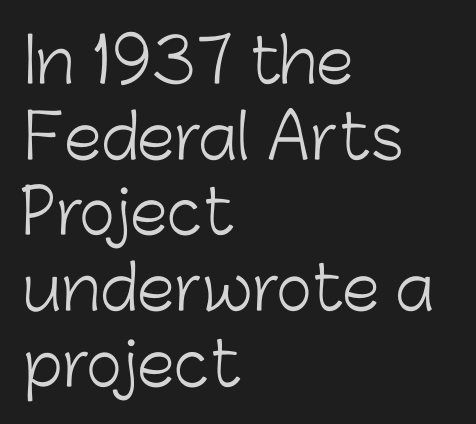
Q: Is the text bold? A: No.
Q: Is the text italic (slanted)? A: No, it is upright.
Q: Is the typeface a serif or a sans-serif typeface? A: Sans-serif.
Q: Is the text underlined? A: No.
Q: How is the paragraph aligned? A: Left-aligned.
Q: Is the spacing between letters normal or unusually wide? A: Normal.
Q: Width (condensed, normal, or wide)? A: Normal.
Q: Stroke contrast? A: Low.
Q: x-height? A: Medium.
Q: Monospaced? A: No.
